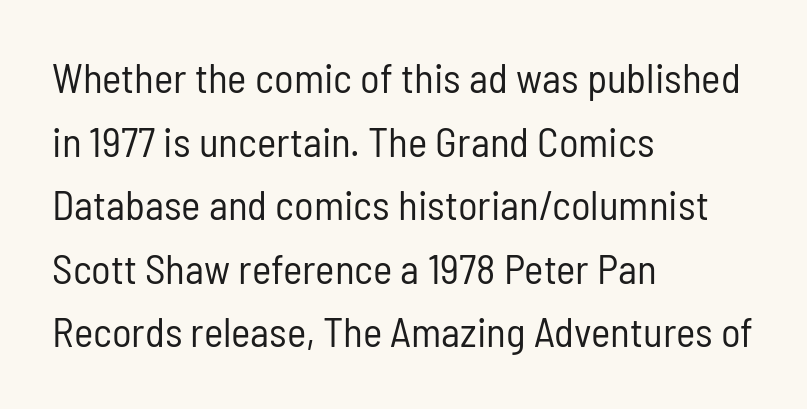
{"serif": "no", "italic": "no", "bold": "no", "weight": "regular", "width": "condensed", "stroke_contrast": "low", "x_height": "medium", "monospaced": "no", "underline": "no", "align": "left", "line_spacing": "normal", "line_spacing_ratio": 1.55, "letter_spacing": "normal", "letter_spacing_em": 0.0, "glyph_px": 41}
